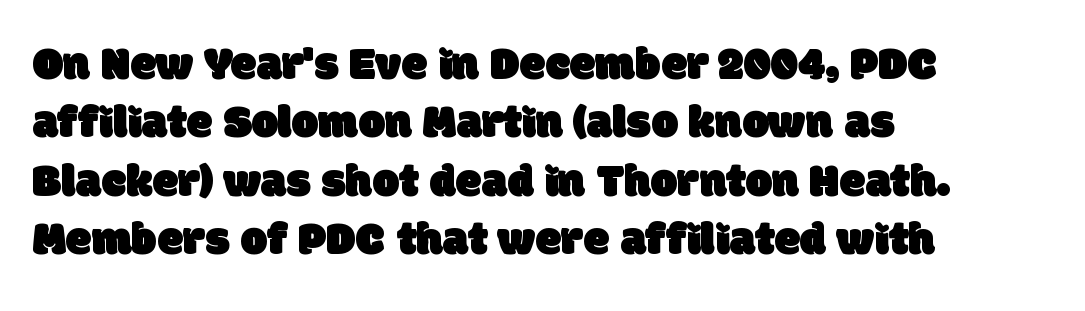
Observe the absence of serifs on each vertical stroke in this sample. The lines in this sample share a left origin and differ only in where they stop. What stands out about the letter spacing? Nothing — it is the standard amount. Check under the words: just untouched page. Here the designer chose a conventional face with non-uniform glyph widths.
